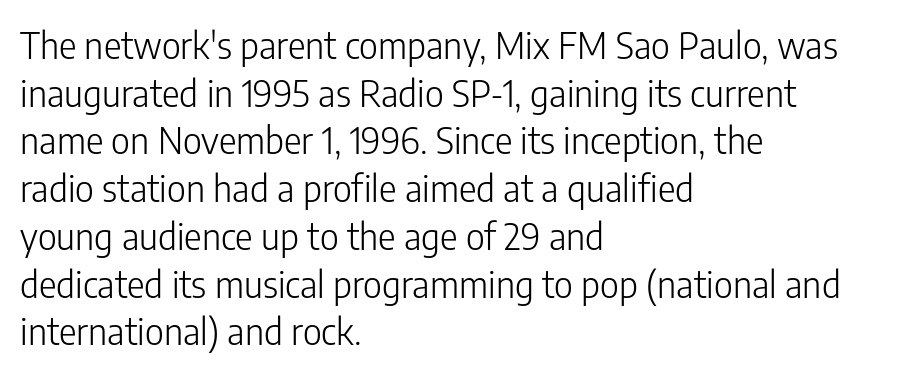
{"serif": "no", "italic": "no", "bold": "no", "weight": "light", "width": "condensed", "stroke_contrast": "low", "x_height": "medium", "monospaced": "no", "underline": "no", "align": "left", "line_spacing": "normal", "line_spacing_ratio": 1.29, "letter_spacing": "normal", "letter_spacing_em": 0.0, "glyph_px": 37}
